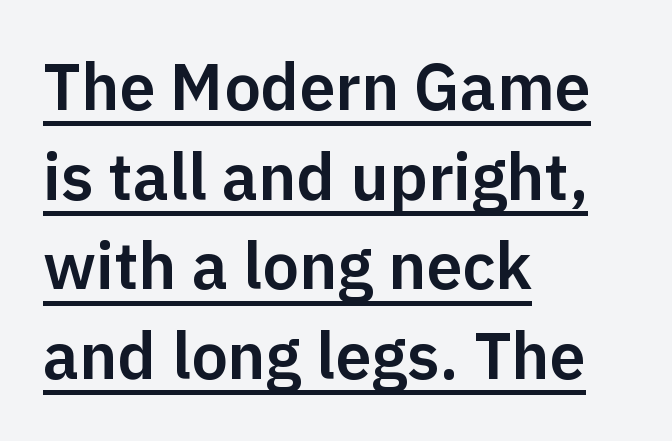
The image shows 65 px sans-serif type, upright; set left-aligned, normal line spacing (1.38x), normal letter spacing, underlined; low stroke contrast and a medium x-height.
